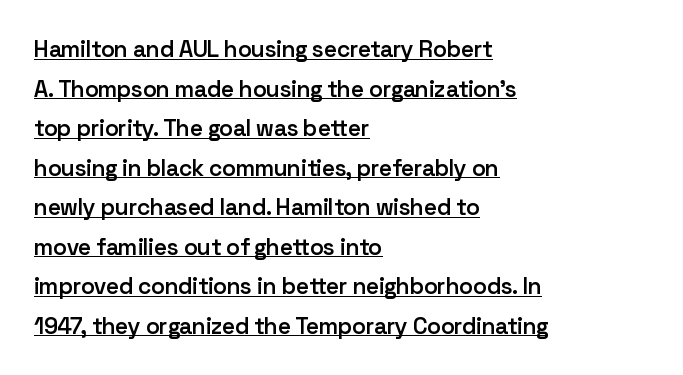
The passage shown has conventional tracking throughout. The sample's only ornament is a line tracing under the words. Posture: straight, roman, zero tilt. Teacher's note: observe the even left margin — that is flush-left alignment. What weight is shown? A semibold, between regular and bold.
